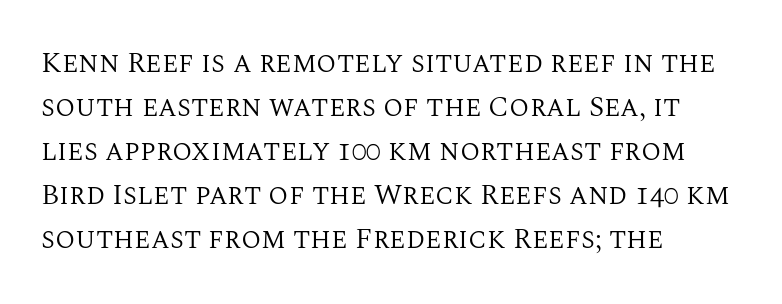
{"serif": "yes", "italic": "no", "bold": "no", "weight": "regular", "width": "normal", "stroke_contrast": "medium", "x_height": "large", "monospaced": "no", "underline": "no", "align": "left", "line_spacing": "normal", "line_spacing_ratio": 1.52, "letter_spacing": "normal", "letter_spacing_em": 0.0, "glyph_px": 29}
